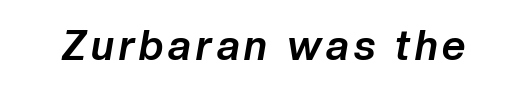
{"italic": "yes", "lean": "right", "slant_degrees": 10, "bold": "yes", "weight": "bold", "width": "normal", "stroke_contrast": "low", "x_height": "medium", "monospaced": "no", "underline": "no", "glyph_px": 41}
